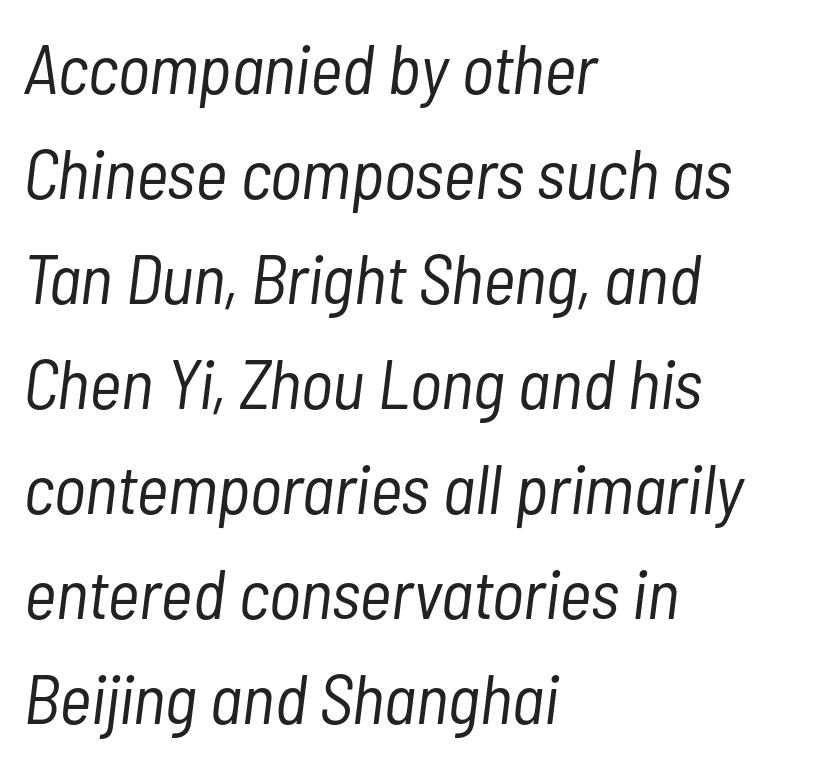
Every row of glyphs begins at an identical x-position on the left. Weight: in the light-to-regular range. These lines keep a tight, regular rhythm from letter to letter. Every character sits at an angle, as italics do. Only glyphs here, with clear space below each row.
